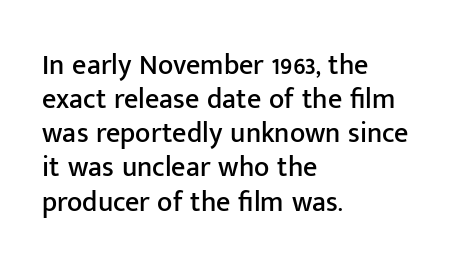
Q: Is the text italic (slanted)? A: No, it is upright.
Q: Is the typeface a serif or a sans-serif typeface? A: Sans-serif.
Q: Is the text underlined? A: No.
Q: How is the paragraph aligned? A: Left-aligned.
Q: Is the spacing between letters normal or unusually wide? A: Normal.
Q: Width (condensed, normal, or wide)? A: Normal.
Q: Stroke contrast? A: Low.
Q: x-height? A: Medium.
Q: Monospaced? A: No.
